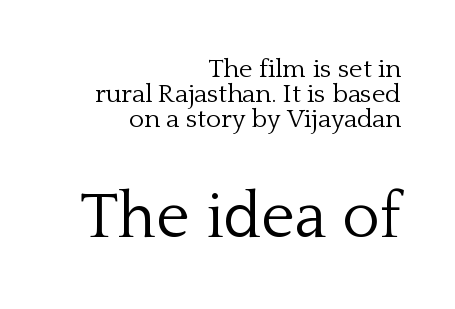
Q: Is the text bold? A: No.
Q: Is the text italic (slanted)? A: No, it is upright.
Q: Is the typeface a serif or a sans-serif typeface? A: Serif.
Q: Is the text underlined? A: No.
Q: How is the paragraph aligned? A: Right-aligned.
Q: Is the spacing between letters normal or unusually wide? A: Normal.
Q: Is the spacing between lines tight, normal or loose? A: Tight.
Q: Which block of text is set in a larger size, the first (top) or the second (bottom)? A: The second (bottom) one.
Q: Width (condensed, normal, or wide)? A: Normal.
Q: Stroke contrast? A: Low.
Q: x-height? A: Medium.
Q: Monospaced? A: No.
